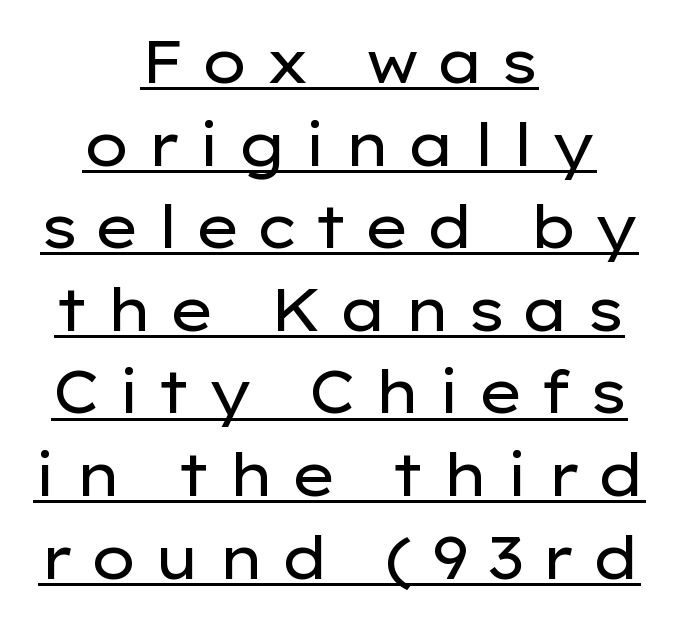
The face used here is rendered with a markedly widened letterfit. Honestly, the row spacing looks completely unremarkable. Varying glyph widths throughout — classic text-font behaviour. The rendering uses the underline text-decoration. The letterforms sit at book weight or below.
